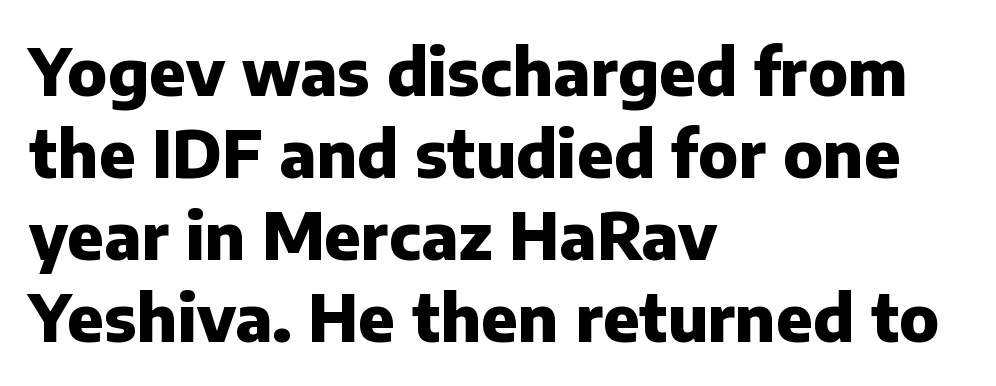
Q: Is the text bold? A: Yes.
Q: Is the text italic (slanted)? A: No, it is upright.
Q: Is the typeface a serif or a sans-serif typeface? A: Sans-serif.
Q: Is the text underlined? A: No.
Q: How is the paragraph aligned? A: Left-aligned.
Q: Is the spacing between letters normal or unusually wide? A: Normal.
Q: Is the spacing between lines tight, normal or loose? A: Normal.
Q: Width (condensed, normal, or wide)? A: Normal.
Q: Stroke contrast? A: Low.
Q: x-height? A: Medium.
Q: Monospaced? A: No.
